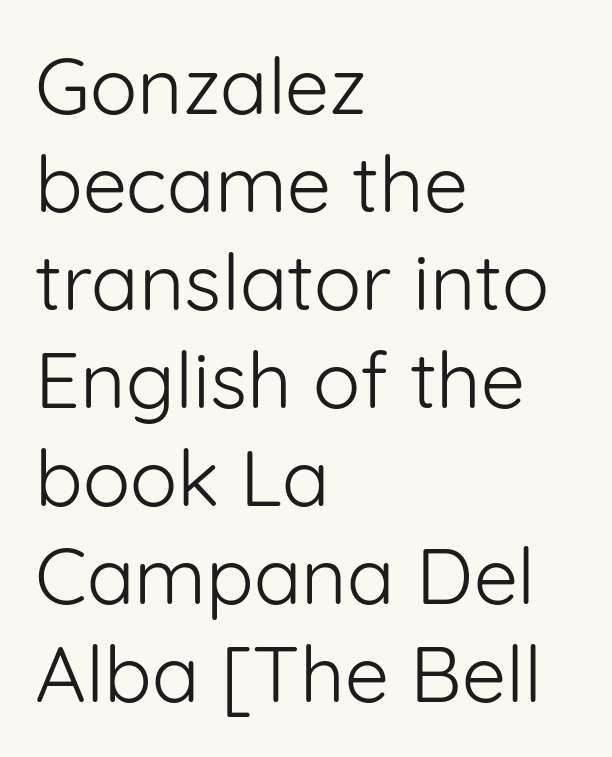
The image shows 79 px light sans-serif type, upright; set left-aligned, line spacing 1.24x, normal letter spacing, not underlined; low stroke contrast and a medium x-height.
